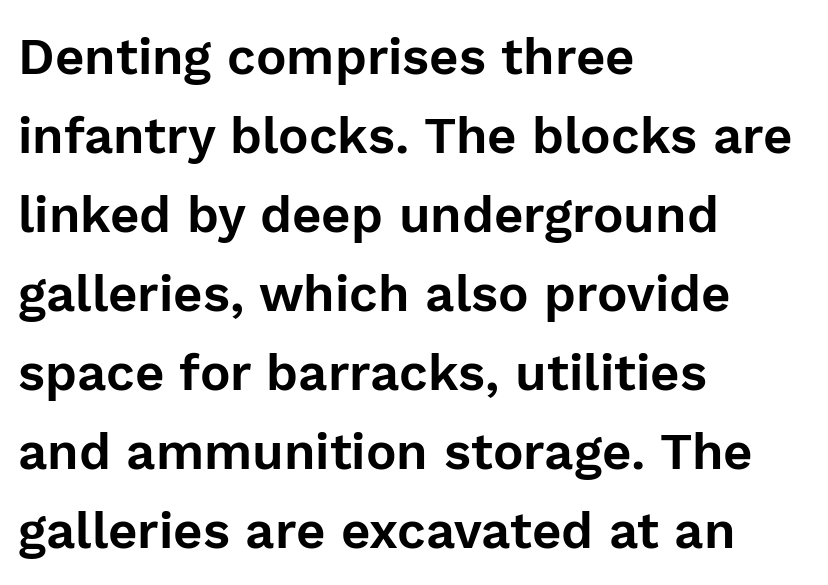
Q: Is the text italic (slanted)? A: No, it is upright.
Q: Is the typeface a serif or a sans-serif typeface? A: Sans-serif.
Q: Is the text underlined? A: No.
Q: How is the paragraph aligned? A: Left-aligned.
Q: Is the spacing between letters normal or unusually wide? A: Normal.
Q: Is the spacing between lines tight, normal or loose? A: Normal.
Q: Width (condensed, normal, or wide)? A: Normal.
Q: Stroke contrast? A: Low.
Q: x-height? A: Medium.
Q: Monospaced? A: No.
